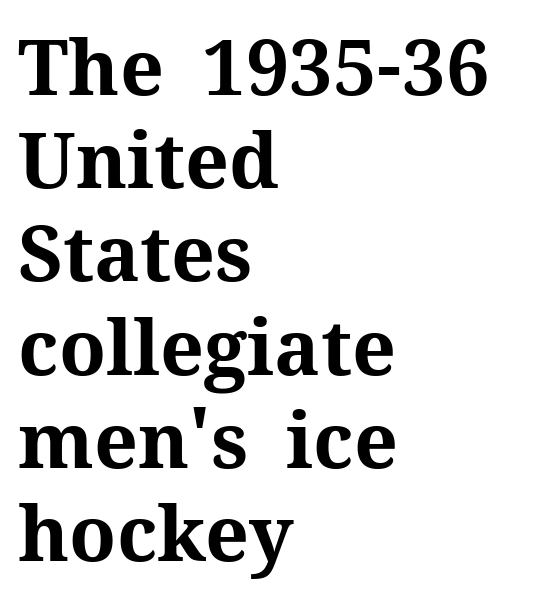
The image shows 77 px bold serif type, upright; set left-aligned, line spacing 1.21x, normal letter spacing, not underlined; medium stroke contrast and a medium x-height.
